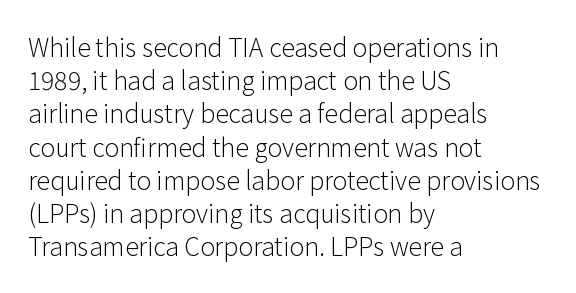
{"italic": "no", "bold": "no", "underline": "no", "align": "left", "line_spacing": "normal", "line_spacing_ratio": 1.33, "letter_spacing": "normal", "letter_spacing_em": 0.0, "glyph_px": 25}
